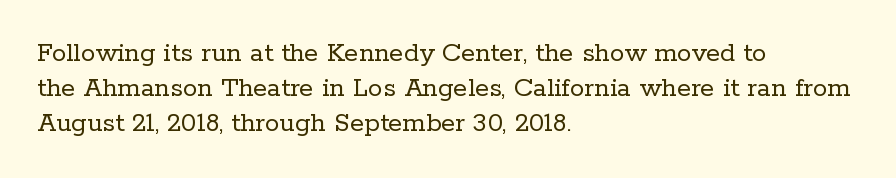
{"serif": "yes", "italic": "no", "bold": "no", "weight": "regular", "width": "normal", "stroke_contrast": "low", "x_height": "medium", "monospaced": "no", "underline": "no", "align": "left", "line_spacing_ratio": 1.2, "letter_spacing": "normal", "letter_spacing_em": 0.0, "glyph_px": 29}
